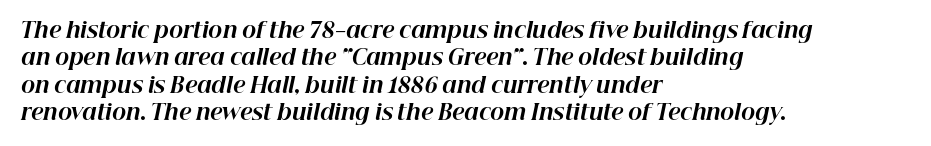
Chunky letters — that's bold for sure. A bare baseline throughout the passage. Every character sits at an angle, as italics do. The rag falls on the right side of this text block. Default kerning and tracking; the words read as compact shapes.
